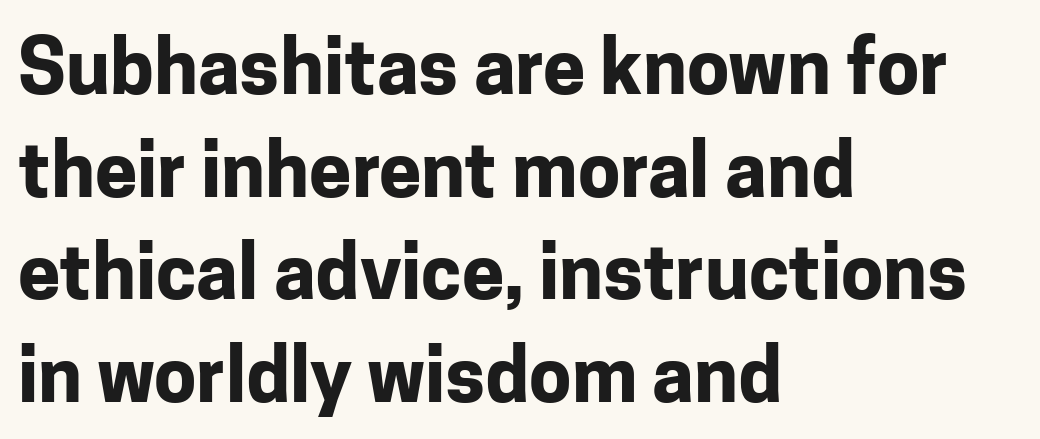
The font is running at its bold setting. Examine the stroke ends and you'll find no serifs. There is no visible air inserted between adjacent glyphs. Characters remain perfectly vertical along every line.
